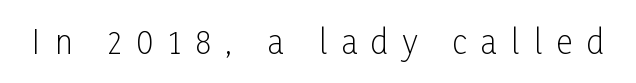
Observe the absence of serifs on each vertical stroke in this sample. Rendered with straight, roman letterforms. Character widths vary here, with narrow letters taking less room than wide ones. The baseline area is clear.
